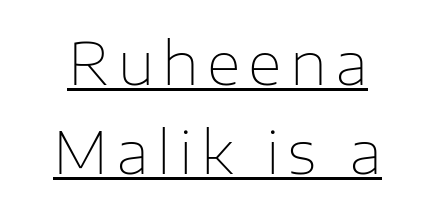
Stroke thickness stays within the range of a standard reading face or lighter. Rendered with straight, roman letterforms. The glyphs are accompanied by a horizontal stroke just below them. The face used here is proportionally spaced, like ordinary book or web type. Unlike a traditional serif, this face leaves its strokes unadorned. Vertically, the passage feels balanced, rows spaced as you'd expect.
